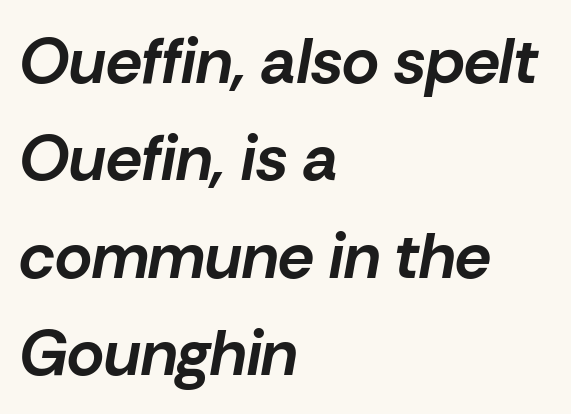
Q: Is the text bold? A: Yes.
Q: Is the text italic (slanted)? A: Yes, it leans right by about 10 degrees.
Q: Is the text underlined? A: No.
Q: How is the paragraph aligned? A: Left-aligned.
Q: Is the spacing between letters normal or unusually wide? A: Normal.
Q: Is the spacing between lines tight, normal or loose? A: Normal.
Q: Width (condensed, normal, or wide)? A: Normal.
Q: Stroke contrast? A: Low.
Q: x-height? A: Medium.
Q: Monospaced? A: No.
